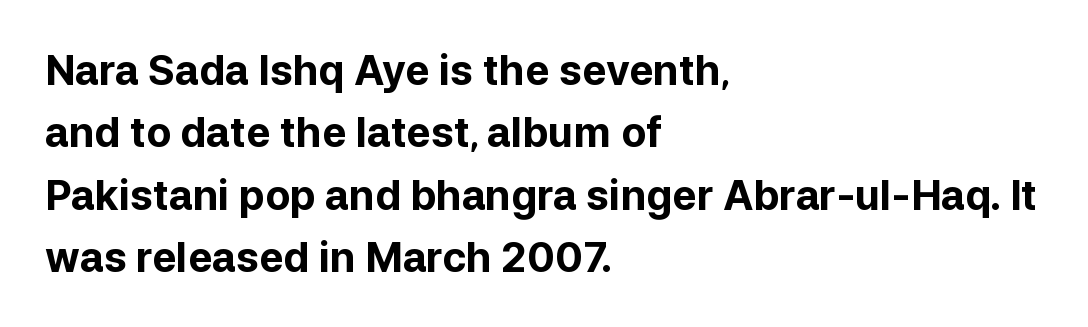
Q: Is the text bold? A: Yes.
Q: Is the text italic (slanted)? A: No, it is upright.
Q: Is the typeface a serif or a sans-serif typeface? A: Sans-serif.
Q: Is the text underlined? A: No.
Q: How is the paragraph aligned? A: Left-aligned.
Q: Is the spacing between letters normal or unusually wide? A: Normal.
Q: Is the spacing between lines tight, normal or loose? A: Normal.
Q: Width (condensed, normal, or wide)? A: Normal.
Q: Stroke contrast? A: Low.
Q: x-height? A: Medium.
Q: Monospaced? A: No.
